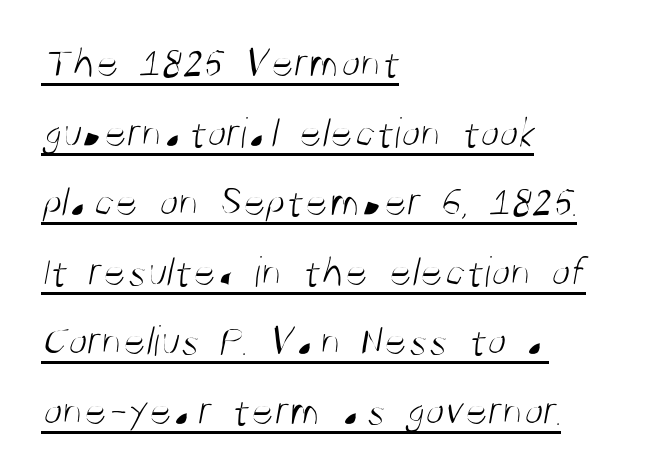
Q: Is the text bold? A: No.
Q: Is the typeface a serif or a sans-serif typeface? A: Sans-serif.
Q: Is the text underlined? A: Yes.
Q: How is the paragraph aligned? A: Left-aligned.
Q: Is the spacing between letters normal or unusually wide? A: Normal.
Q: Is the spacing between lines tight, normal or loose? A: Normal.
Q: Width (condensed, normal, or wide)? A: Condensed.
Q: Stroke contrast? A: Medium.
Q: x-height? A: Large.
Q: Monospaced? A: No.
